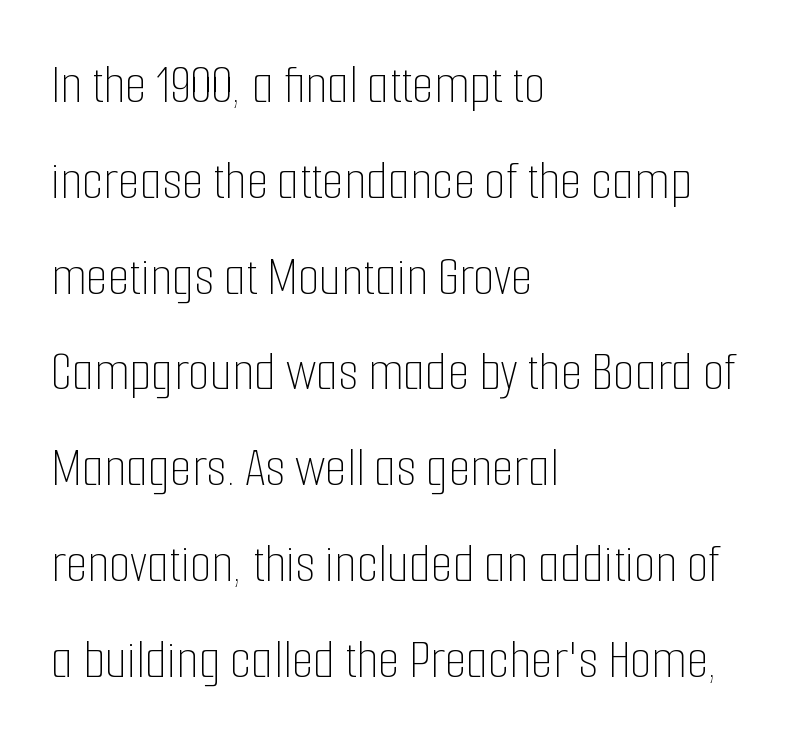
Lines of text with bare space underneath. Letter spacing: default. The font sits on the lighter half of the weight spectrum, regular included. Teacher's note: observe the even left margin — that is flush-left alignment.
